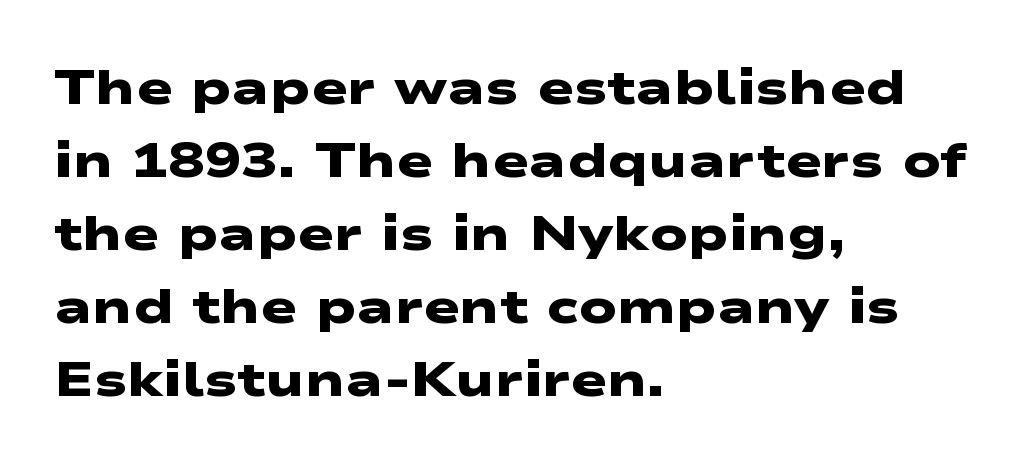
The image shows 49 px heavy, wide sans-serif type; set left-aligned, normal line spacing (1.49x), normal letter spacing, not underlined; low stroke contrast and a medium x-height.
